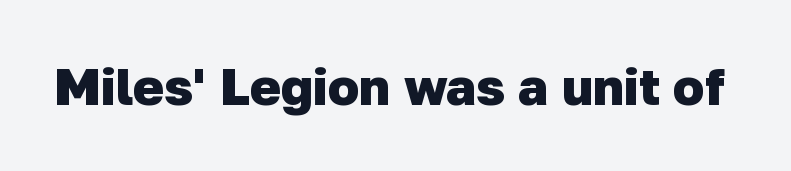
{"serif": "no", "bold": "yes", "weight": "heavy", "width": "normal", "stroke_contrast": "low", "x_height": "medium", "monospaced": "no", "underline": "no", "letter_spacing": "normal", "letter_spacing_em": 0.0, "glyph_px": 52}
